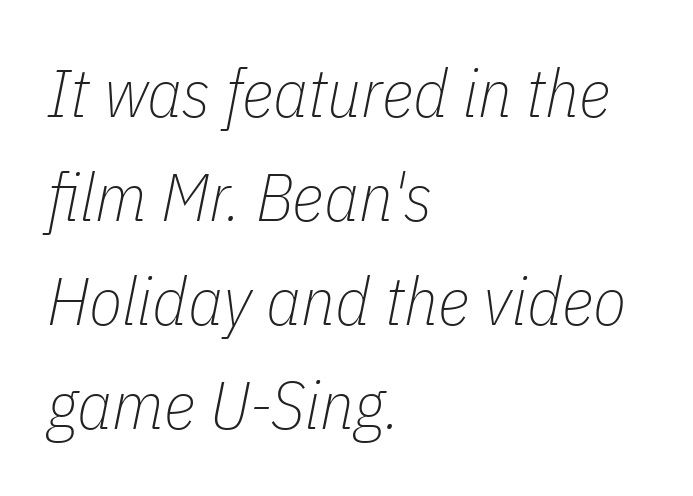
The image shows 68 px thin, condensed type, italic (leaning right); set left-aligned, normal line spacing (1.53x), normal letter spacing, not underlined; low stroke contrast and a medium x-height.
